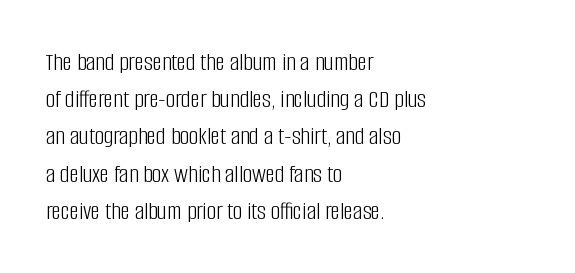
Q: Is the text bold? A: No.
Q: Is the text italic (slanted)? A: No, it is upright.
Q: Is the text underlined? A: No.
Q: How is the paragraph aligned? A: Left-aligned.
Q: Is the spacing between letters normal or unusually wide? A: Normal.
Q: Is the spacing between lines tight, normal or loose? A: Normal.
